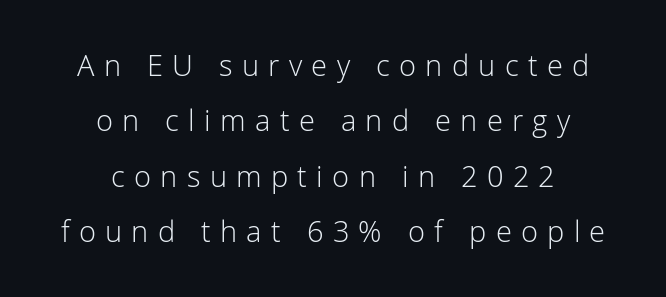
The font sits on the lighter half of the weight spectrum, regular included. Letterform terminals end flat and unadorned throughout the passage. This sample is center-justified, so both line endings float freely. Each new line begins a long way beneath the previous one. The rendering uses natural spacing where letterforms have individual widths.
